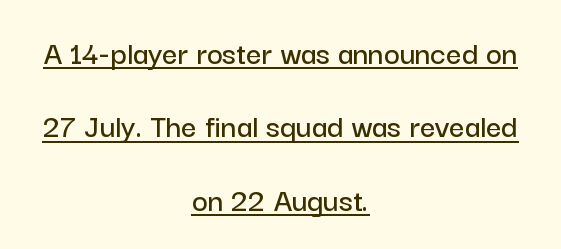
{"serif": "no", "italic": "no", "width": "normal", "stroke_contrast": "low", "x_height": "medium", "monospaced": "no", "underline": "yes", "align": "center", "line_spacing": "loose", "line_spacing_ratio": 2.16, "letter_spacing": "normal", "letter_spacing_em": 0.0, "glyph_px": 34}
